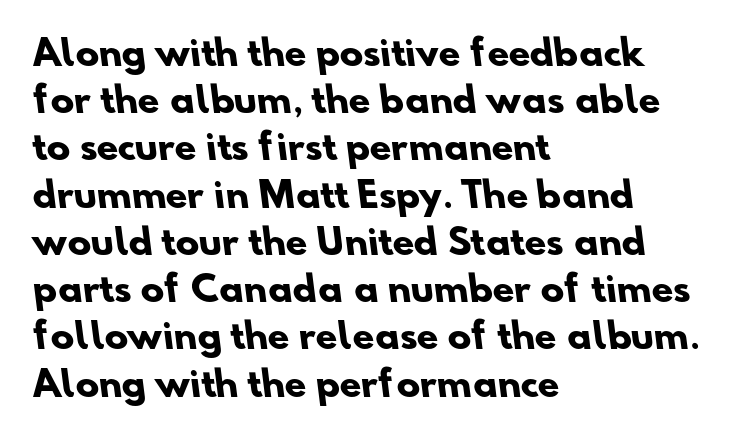
{"serif": "no", "bold": "yes", "weight": "heavy", "width": "normal", "stroke_contrast": "low", "x_height": "small", "monospaced": "no", "underline": "no", "align": "left", "line_spacing": "normal", "line_spacing_ratio": 1.35, "letter_spacing": "normal", "letter_spacing_em": 0.0, "glyph_px": 35}
